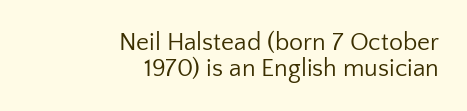
The image shows 25 px text type, upright; set right-aligned, tight line spacing (1.04x), normal letter spacing, not underlined.
